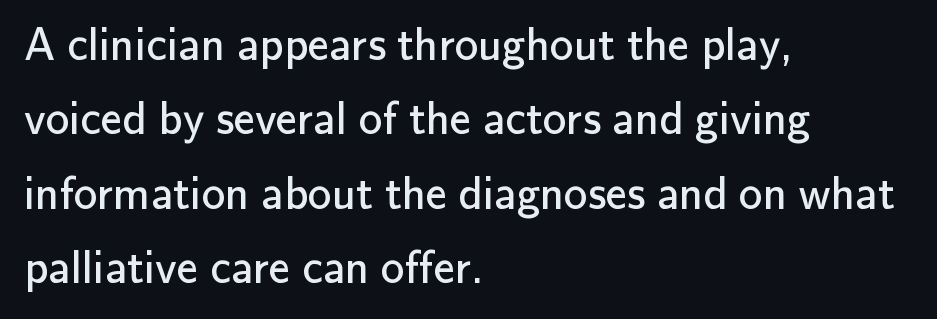
The image shows 47 px regular-weight sans-serif type, upright; set left-aligned, normal line spacing (1.58x), normal letter spacing, not underlined; low stroke contrast and a small x-height.
